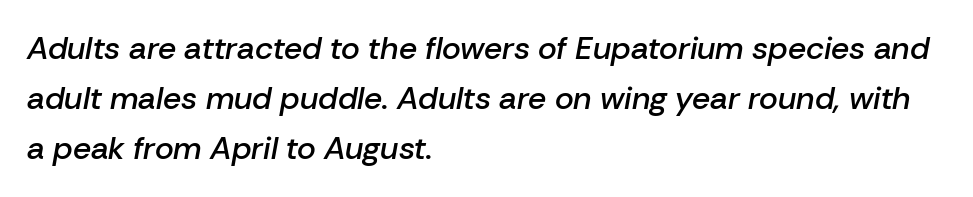
Q: Is the text bold? A: Semi-bold.
Q: Is the text italic (slanted)? A: Yes, it leans right by about 10 degrees.
Q: Is the text underlined? A: No.
Q: How is the paragraph aligned? A: Left-aligned.
Q: Is the spacing between letters normal or unusually wide? A: Normal.
Q: Is the spacing between lines tight, normal or loose? A: Normal.
Q: Width (condensed, normal, or wide)? A: Normal.
Q: Stroke contrast? A: Low.
Q: x-height? A: Medium.
Q: Monospaced? A: No.
